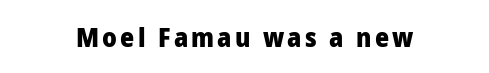
Q: Is the text bold? A: Yes.
Q: Is the text italic (slanted)? A: No, it is upright.
Q: Is the text underlined? A: No.
Q: How is the paragraph aligned? A: Centered.
